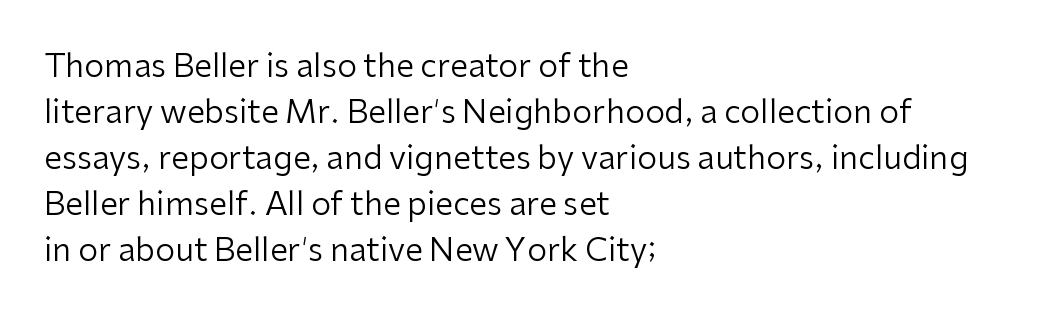
Q: Is the text bold? A: No.
Q: Is the text italic (slanted)? A: No, it is upright.
Q: Is the typeface a serif or a sans-serif typeface? A: Sans-serif.
Q: Is the text underlined? A: No.
Q: How is the paragraph aligned? A: Left-aligned.
Q: Is the spacing between letters normal or unusually wide? A: Normal.
Q: Is the spacing between lines tight, normal or loose? A: Normal.
Q: Width (condensed, normal, or wide)? A: Normal.
Q: Stroke contrast? A: Low.
Q: x-height? A: Medium.
Q: Monospaced? A: No.
